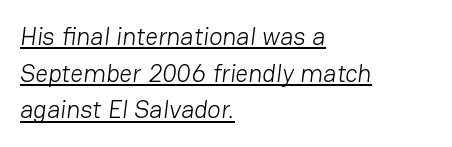
Q: Is the text bold? A: No.
Q: Is the text underlined? A: Yes.
Q: How is the paragraph aligned? A: Left-aligned.
Q: Is the spacing between letters normal or unusually wide? A: Normal.
Q: Is the spacing between lines tight, normal or loose? A: Normal.
